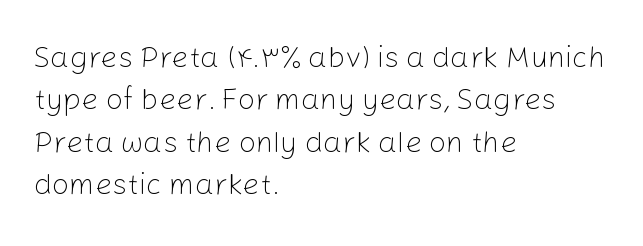
Q: Is the text bold? A: No.
Q: Is the text italic (slanted)? A: No, it is upright.
Q: Is the typeface a serif or a sans-serif typeface? A: Sans-serif.
Q: Is the text underlined? A: No.
Q: How is the paragraph aligned? A: Left-aligned.
Q: Is the spacing between letters normal or unusually wide? A: Normal.
Q: Is the spacing between lines tight, normal or loose? A: Normal.
Q: Width (condensed, normal, or wide)? A: Normal.
Q: Stroke contrast? A: Low.
Q: x-height? A: Medium.
Q: Monospaced? A: No.
